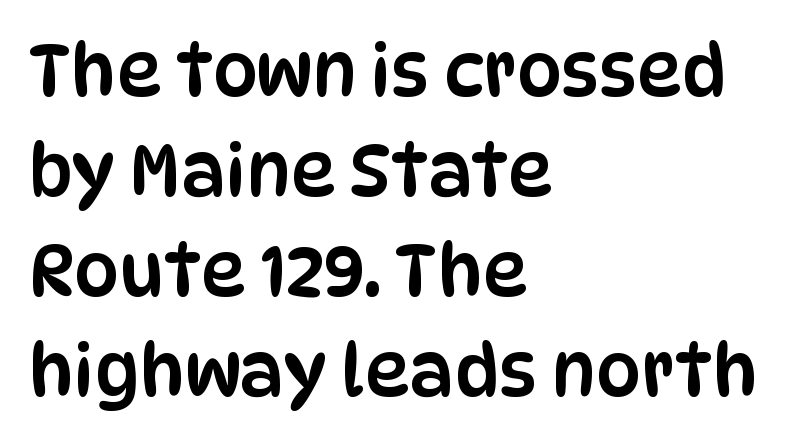
{"serif": "no", "italic": "no", "width": "condensed", "stroke_contrast": "low", "x_height": "large", "monospaced": "no", "underline": "no", "align": "left", "line_spacing": "normal", "line_spacing_ratio": 1.41, "letter_spacing": "normal", "letter_spacing_em": 0.0, "glyph_px": 71}
